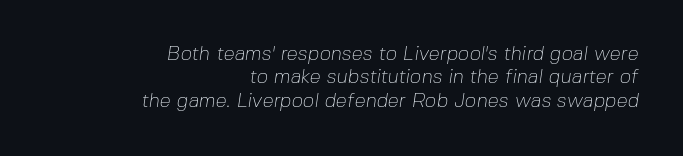
Inter-character spacing is left at the font's built-in metrics. One-word summary of the alignment: right. Unmarked baselines from the first word to the last. The letterforms sit at book weight or below.
